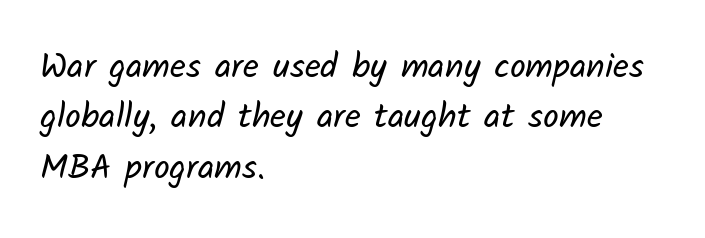
{"serif": "no", "bold": "no", "weight": "regular", "width": "normal", "stroke_contrast": "low", "x_height": "medium", "monospaced": "no", "underline": "no", "align": "left", "line_spacing": "normal", "line_spacing_ratio": 1.44, "letter_spacing": "normal", "letter_spacing_em": 0.0, "glyph_px": 35}
